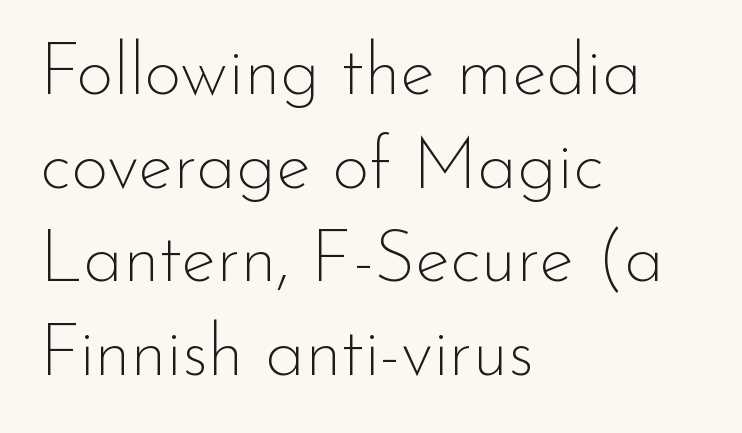
The image shows 72 px thin sans-serif type, upright; set left-aligned, normal line spacing (1.3x), normal letter spacing, not underlined; low stroke contrast and a small x-height.
